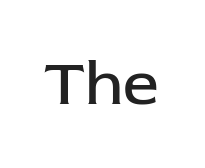
{"serif": "no", "italic": "no", "bold": "no", "weight": "regular", "width": "normal", "stroke_contrast": "low", "x_height": "medium", "monospaced": "no", "underline": "no", "letter_spacing": "normal", "letter_spacing_em": 0.0, "glyph_px": 64}
